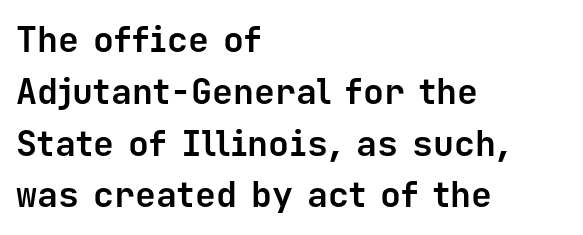
The image shows 35 px bold sans-serif type, upright, monospaced; set left-aligned, normal line spacing (1.48x), normal letter spacing, not underlined; low stroke contrast and a medium x-height.
